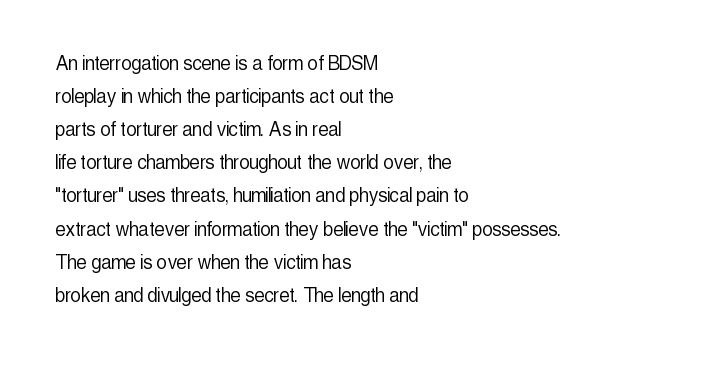
The image shows 23 px text type, upright; set left-aligned, normal line spacing (1.44x), normal letter spacing, not underlined.
